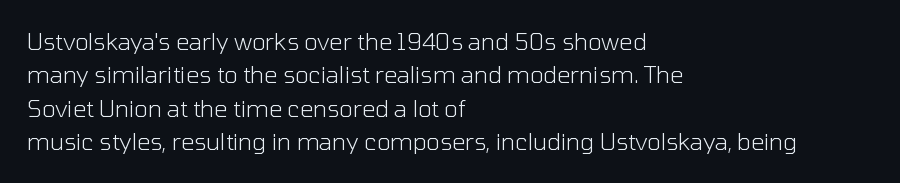
The image shows 23 px text type, upright; set left-aligned, normal line spacing (1.45x), normal letter spacing, not underlined.
